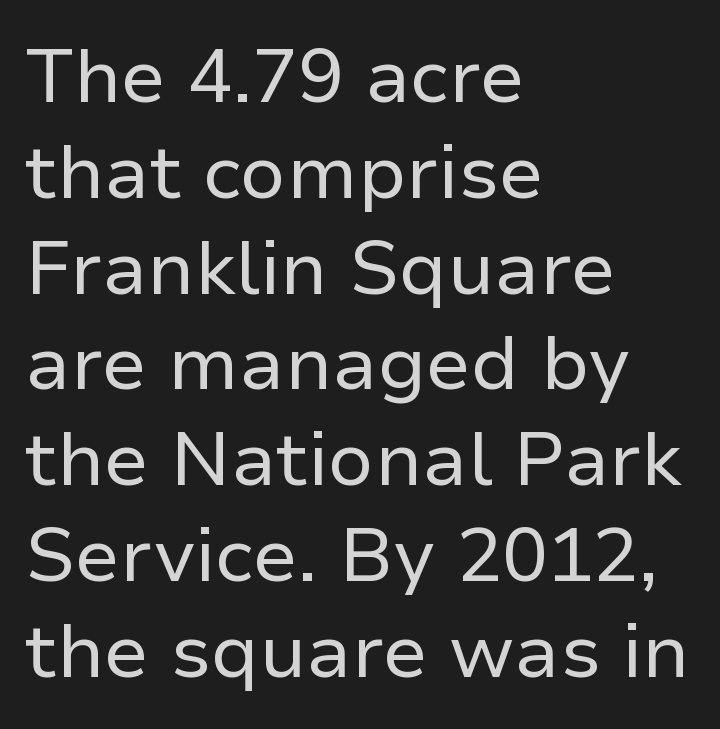
Quick note: underline off. Summary of weight: not heavy and not bold. Unlike a traditional serif, this face leaves its strokes unadorned. In terms of posture, this sample is upright. Tracking value appears to be zero — textbook default spacing.
